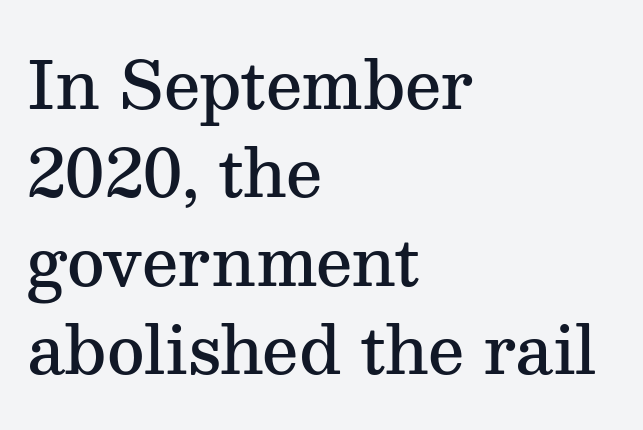
Q: Is the text bold? A: Semi-bold.
Q: Is the text italic (slanted)? A: No, it is upright.
Q: Is the typeface a serif or a sans-serif typeface? A: Serif.
Q: Is the text underlined? A: No.
Q: How is the paragraph aligned? A: Left-aligned.
Q: Is the spacing between letters normal or unusually wide? A: Normal.
Q: Is the spacing between lines tight, normal or loose? A: Normal.
Q: Width (condensed, normal, or wide)? A: Normal.
Q: Stroke contrast? A: Medium.
Q: x-height? A: Medium.
Q: Monospaced? A: No.
